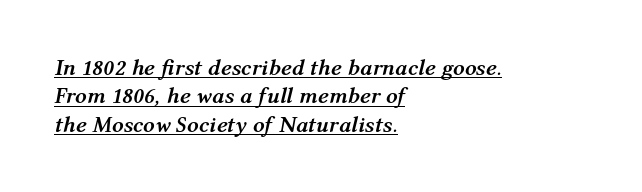
Compared with an ordinary text face, these strokes are far heavier — a full bold. Each word holds together tightly as a unit, with standard inter-letter gaps. These lines were composed using italics. Typeset ragged right — the left edge is the straight one. This sample carries an underscore along the baseline area.
